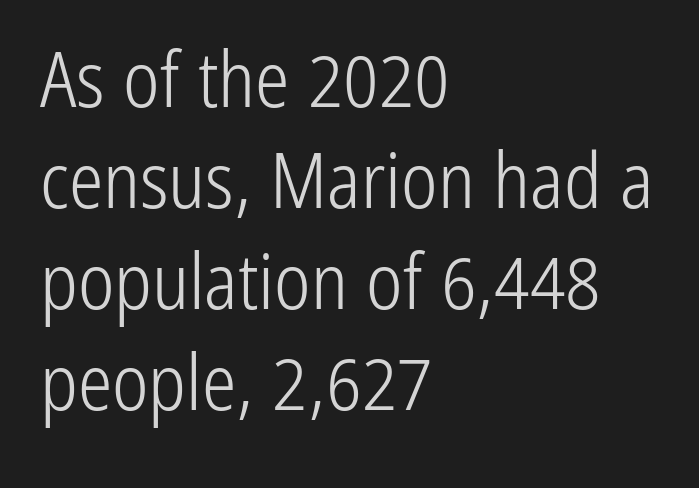
Here the designer chose a conventional face with non-uniform glyph widths. Clear beneath every line of the passage. The font sits on the lighter half of the weight spectrum, regular included. These lines are set flush left with a ragged right edge.
